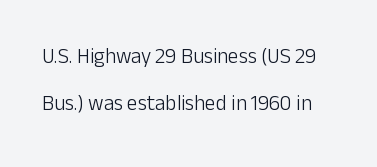
{"italic": "no", "bold": "no", "underline": "no", "line_spacing": "loose", "line_spacing_ratio": 2.22, "letter_spacing": "normal", "letter_spacing_em": 0.0, "glyph_px": 21}
